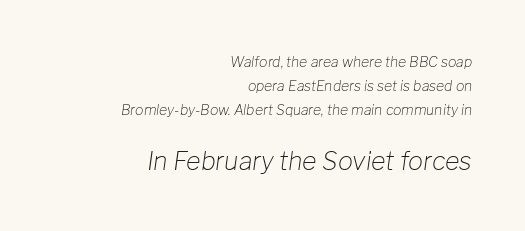
{"italic": "yes", "lean": "right", "slant_degrees": 8, "bold": "no", "underline": "no", "align": "right", "line_spacing_ratio": 1.72, "letter_spacing": "normal", "letter_spacing_em": 0.0, "larger_block": "second", "size_ratio": 1.79, "glyph_px": 25}
